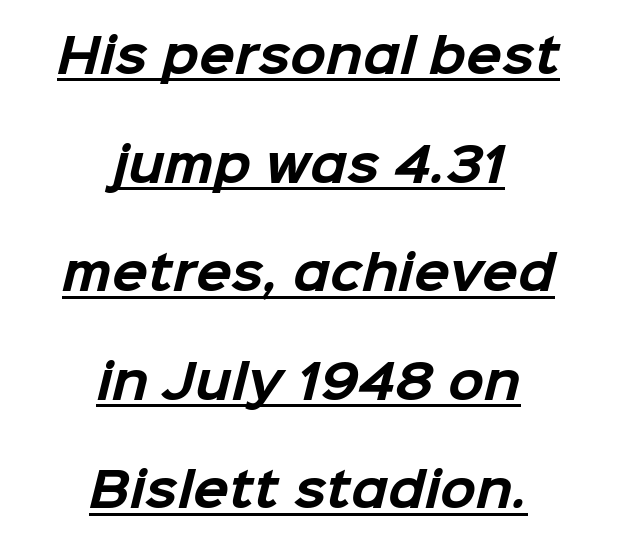
Q: Is the text bold? A: Yes.
Q: Is the typeface a serif or a sans-serif typeface? A: Sans-serif.
Q: Is the text underlined? A: Yes.
Q: How is the paragraph aligned? A: Centered.
Q: Is the spacing between letters normal or unusually wide? A: Normal.
Q: Is the spacing between lines tight, normal or loose? A: Loose.
Q: Width (condensed, normal, or wide)? A: Normal.
Q: Stroke contrast? A: Low.
Q: x-height? A: Medium.
Q: Monospaced? A: No.
